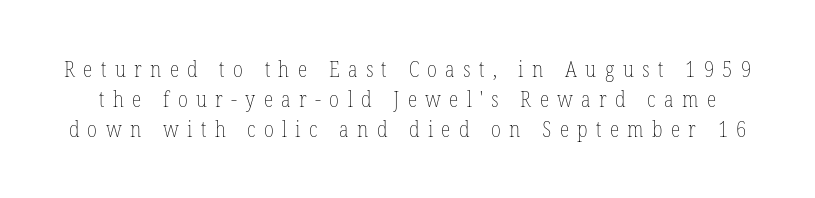
The type sits square on the baseline with zero lean. A light-to-regular cut is what we see here. Rule under the text: the space is simply empty. Observe the wide spacing: letters keep a clear distance from each other. The line-height multiplier appears to be the usual default.
